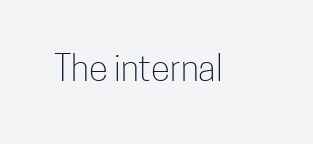
The image shows 35 px light, condensed sans-serif type, upright; set normal letter spacing, not underlined; low stroke contrast and a medium x-height.
